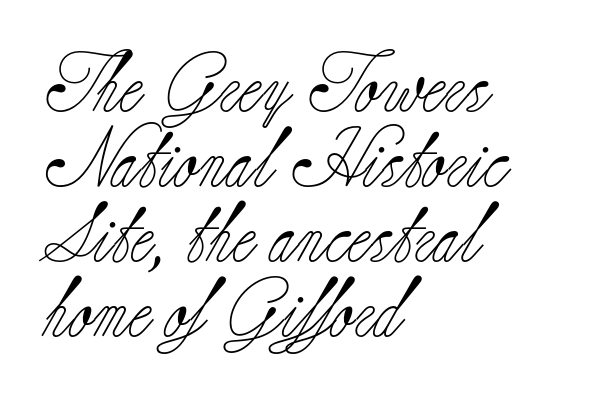
Q: Is the text bold? A: No.
Q: Is the text italic (slanted)? A: Yes.
Q: Is the typeface a serif or a sans-serif typeface? A: Serif.
Q: Is the text underlined? A: No.
Q: How is the paragraph aligned? A: Left-aligned.
Q: Is the spacing between letters normal or unusually wide? A: Normal.
Q: Is the spacing between lines tight, normal or loose? A: Normal.
Q: Width (condensed, normal, or wide)? A: Normal.
Q: Stroke contrast? A: Low.
Q: x-height? A: Small.
Q: Monospaced? A: No.
